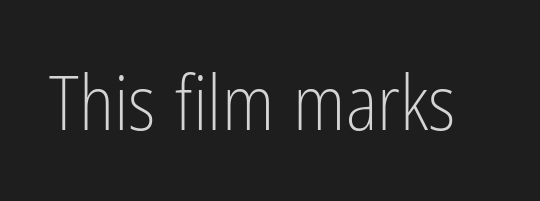
The image shows 75 px light, condensed sans-serif type, upright; set normal letter spacing, not underlined; low stroke contrast and a medium x-height.
